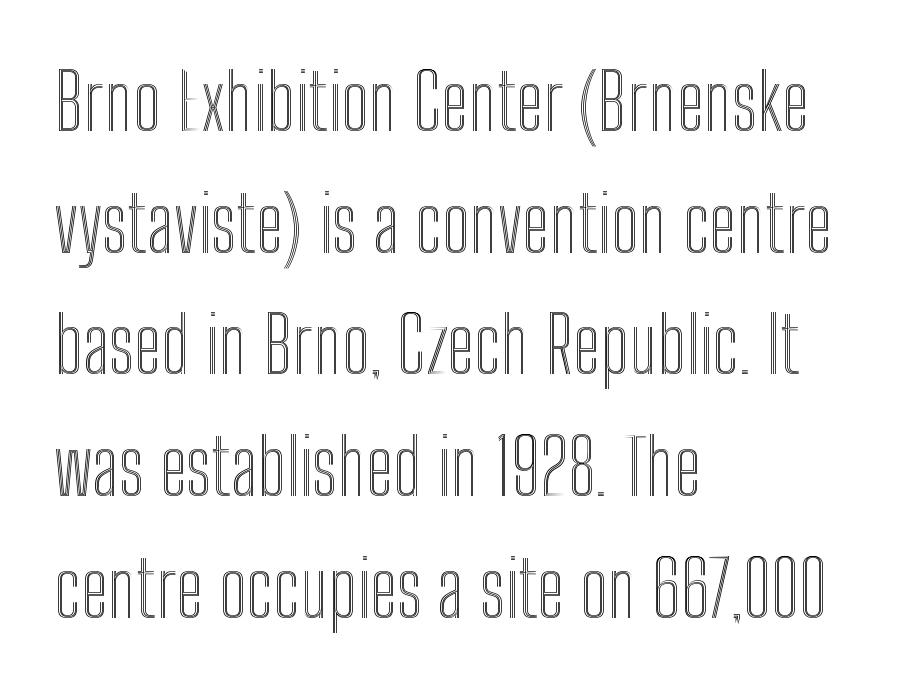
The image shows 78 px condensed type, upright; set left-aligned, normal line spacing (1.56x), normal letter spacing, not underlined; a medium x-height.
